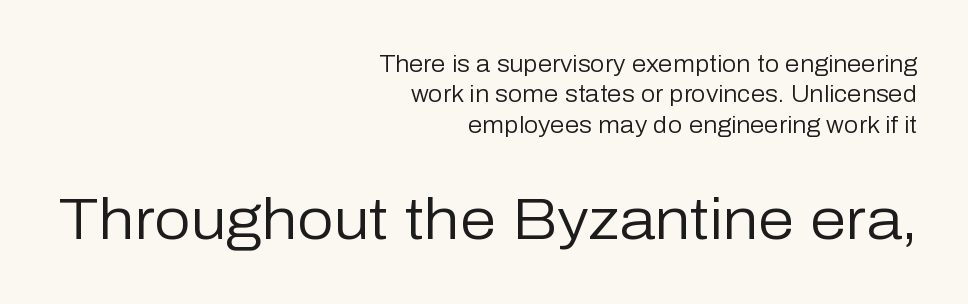
{"serif": "no", "italic": "no", "bold": "no", "weight": "regular", "width": "normal", "stroke_contrast": "low", "x_height": "medium", "monospaced": "no", "underline": "no", "align": "right", "line_spacing": "normal", "line_spacing_ratio": 1.32, "letter_spacing": "normal", "letter_spacing_em": 0.0, "larger_block": "second", "size_ratio": 2.52, "glyph_px": 58}
